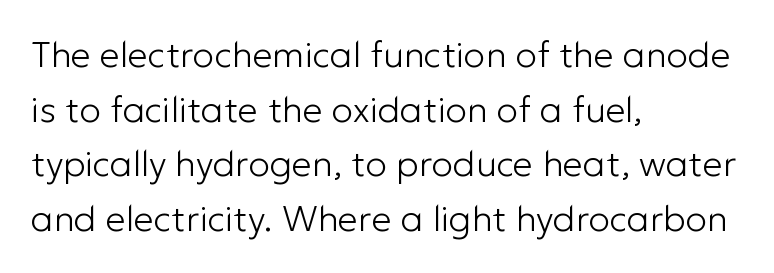
{"serif": "no", "italic": "no", "bold": "no", "weight": "light", "width": "normal", "stroke_contrast": "low", "x_height": "medium", "monospaced": "no", "underline": "no", "align": "left", "line_spacing": "normal", "line_spacing_ratio": 1.52, "letter_spacing": "normal", "letter_spacing_em": 0.0, "glyph_px": 36}
